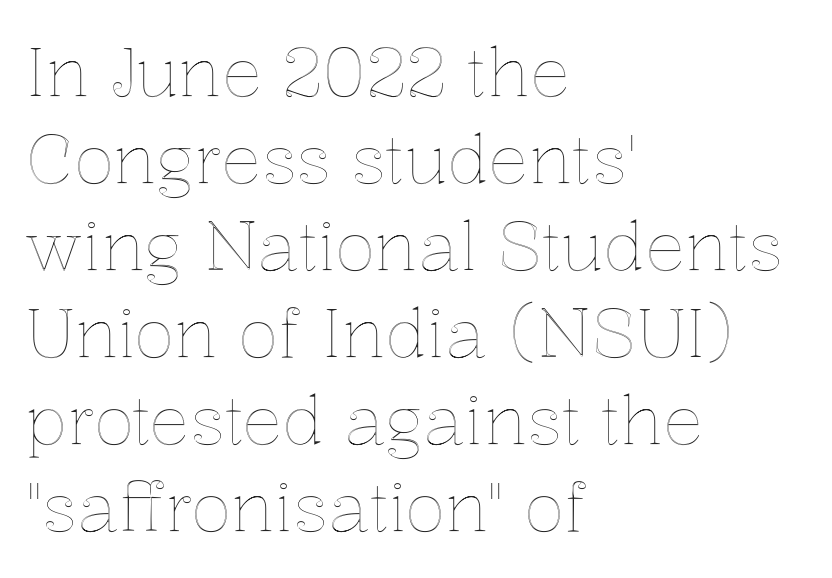
Short note: letters normally spaced. The paragraph shown leans on its left margin. Quick note: underline off. Does the lettering tilt? It doesn't — this is upright. Do the characters align in a grid? No, the font is proportional. The block of text has a typical density, with ordinary space between rows.
